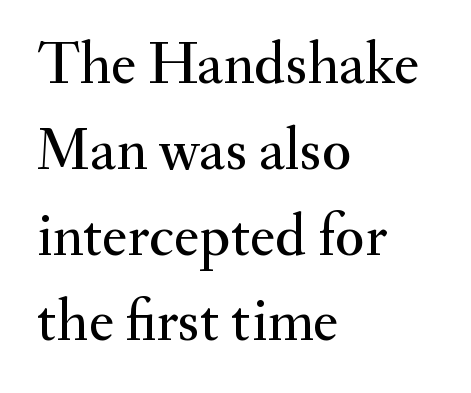
The image shows 60 px serif type, upright; set left-aligned, normal line spacing (1.43x), normal letter spacing, not underlined; medium stroke contrast and a small x-height.
